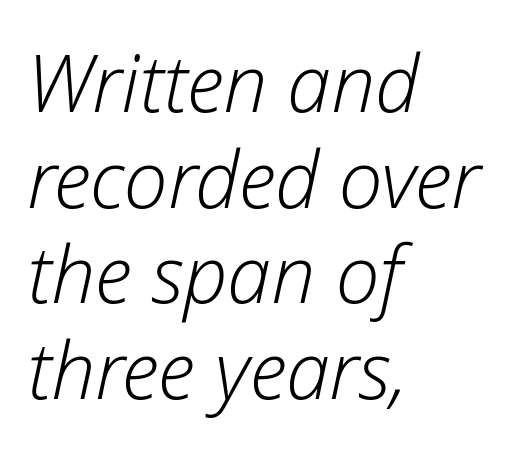
Proportional: the letters do not fall into vertical columns. Descenders are the only things crossing below the line. No letter is thick-stroked: the sample isn't bold. Nothing unusual about the tracking: characters are spaced as the font intends. The paragraph shown leans on its left margin.
